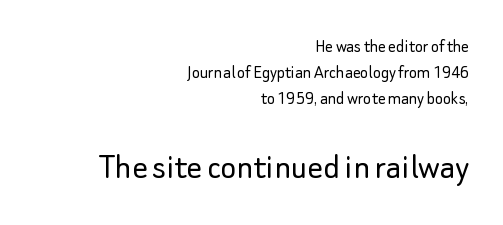
Posture: upright roman. Plain, unruled lines of type. Vertically, the passage feels balanced, rows spaced as you'd expect. The passage shown begins with its smaller block and ends with its larger one. This rendering employs a face without finishing strokes, i.e., a sans-serif. A light-to-regular cut is what we see here.
